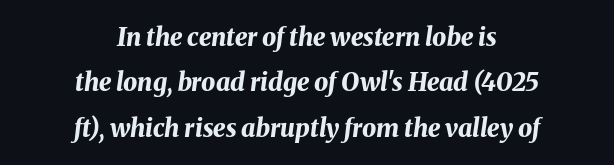
Lines of text with bare space underneath. Line starts and ends both wander, symmetrically. This rendering leaves character spacing at its baseline value. The strokes are fattened all the way to bold.
